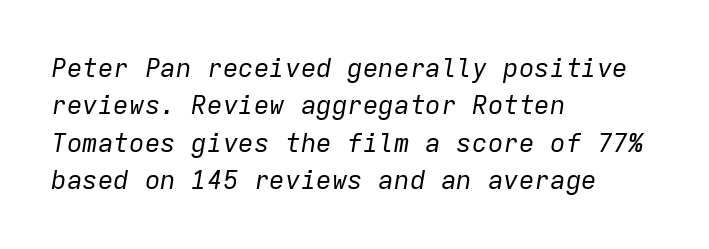
The image shows 26 px text type, italic (leaning right); set left-aligned, normal line spacing (1.44x), normal letter spacing, not underlined.
